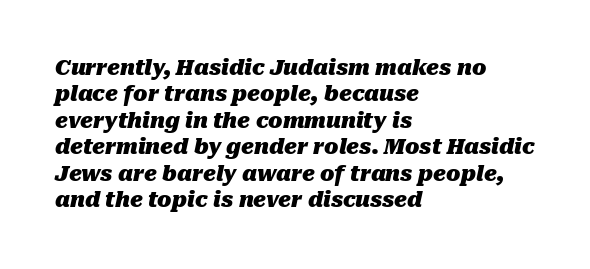
The image shows 21 px bold type, italic (leaning right); set left-aligned, normal line spacing (1.26x), normal letter spacing, not underlined.
